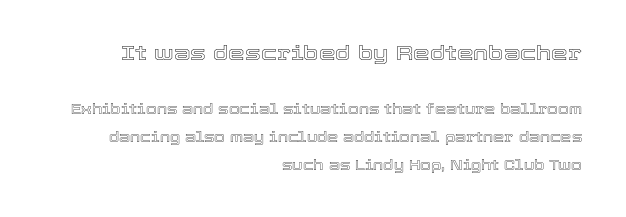
The image shows 21 px text type, upright; set right-aligned, loose line spacing (2.0x), normal letter spacing, not underlined; the first (top) block is 1.5x larger.
